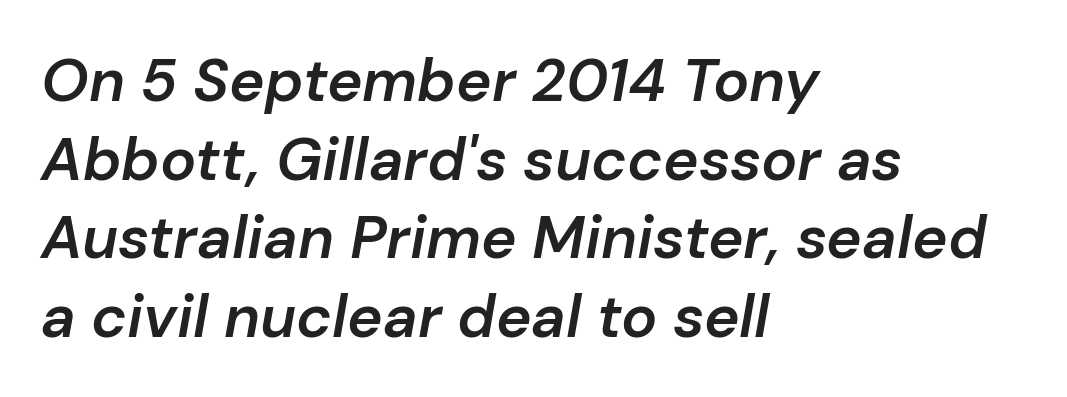
The lines in this sample share a left origin and differ only in where they stop. Horizontal bands of white between lines are of average thickness. Posture: slanted. This rendering features lettering with no underline. Bold? Not quite — semibold, heavier than regular but stopping short.
